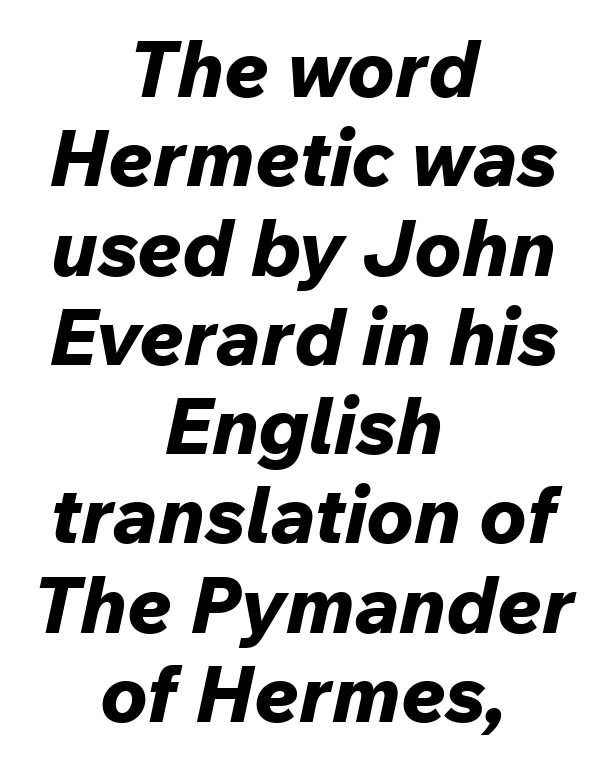
The image shows 79 px bold type, italic (leaning right); set centered, tight line spacing (1.13x), normal letter spacing, not underlined; low stroke contrast and a medium x-height.
